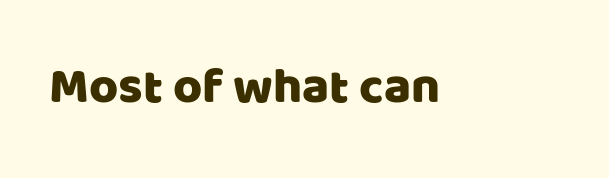
{"serif": "no", "italic": "no", "width": "normal", "stroke_contrast": "low", "x_height": "large", "monospaced": "no", "underline": "no", "letter_spacing": "normal", "letter_spacing_em": 0.0, "glyph_px": 50}
